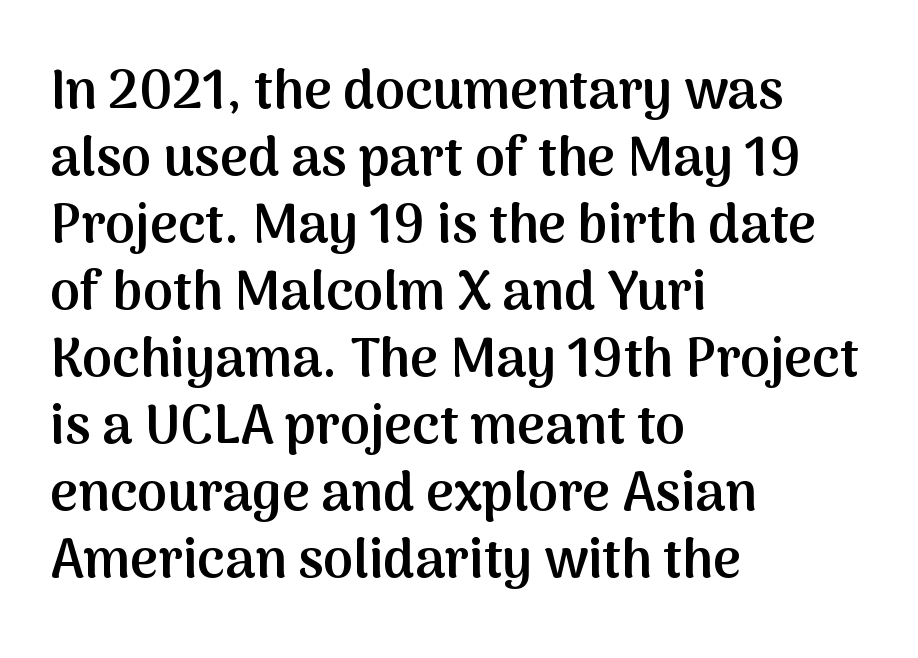
A typesetter would mark this as roman, not italic. I'd call this a sans setting — the letters go barefoot. The lines in this sample share a left origin and differ only in where they stop. Descenders hang freely into open space.
